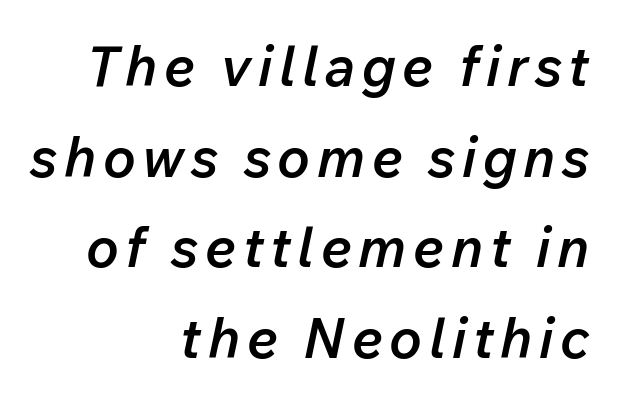
The image shows 55 px semibold type, italic (leaning right); set right-aligned, normal line spacing (1.65x), not underlined; low stroke contrast and a medium x-height.
